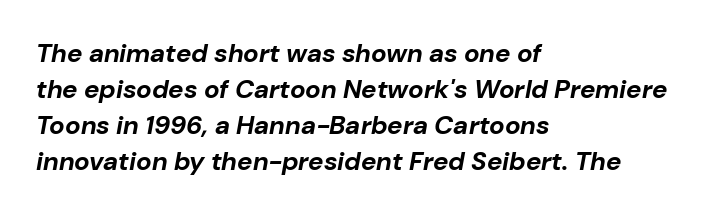
Q: Is the text bold? A: Yes.
Q: Is the text italic (slanted)? A: Yes, it leans right by about 10 degrees.
Q: Is the text underlined? A: No.
Q: How is the paragraph aligned? A: Left-aligned.
Q: Is the spacing between letters normal or unusually wide? A: Normal.
Q: Is the spacing between lines tight, normal or loose? A: Normal.
